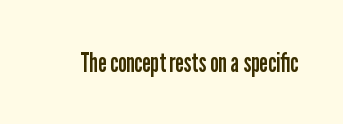
Has an underline been added? It has not. The type is set solid horizontally, with unmodified tracking. The characters are drawn with everyday or finer stroke widths. Every character sits straight up, as roman type does.
